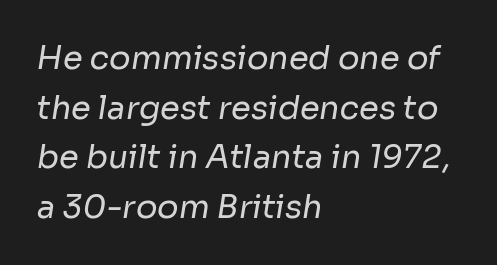
The image shows 32 px regular-weight sans-serif type; set left-aligned, normal line spacing (1.55x), normal letter spacing, not underlined; low stroke contrast and a medium x-height.
